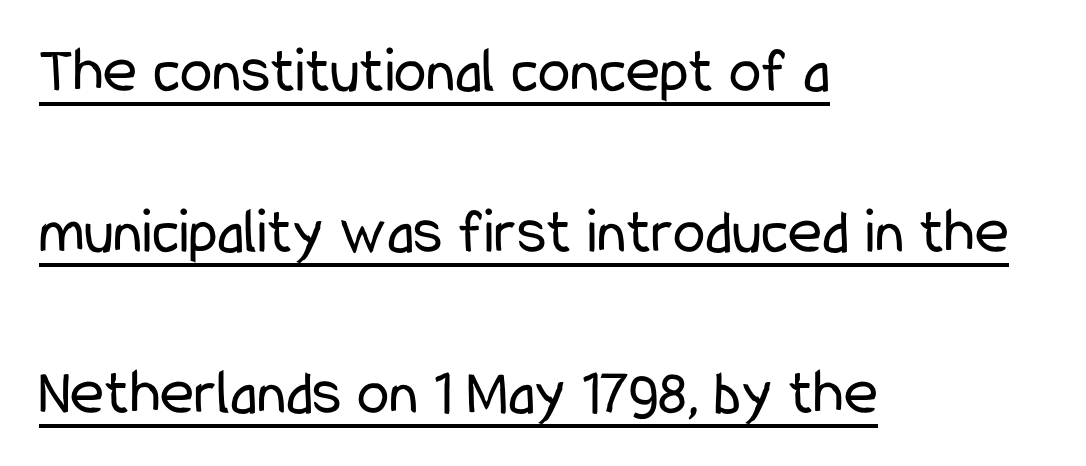
Weight: in the light-to-regular range. Vertical strokes here are truly vertical. The letters sit at their default tracking, neither squeezed nor spread. A typesetter would call this proportional, since set widths differ per character.
